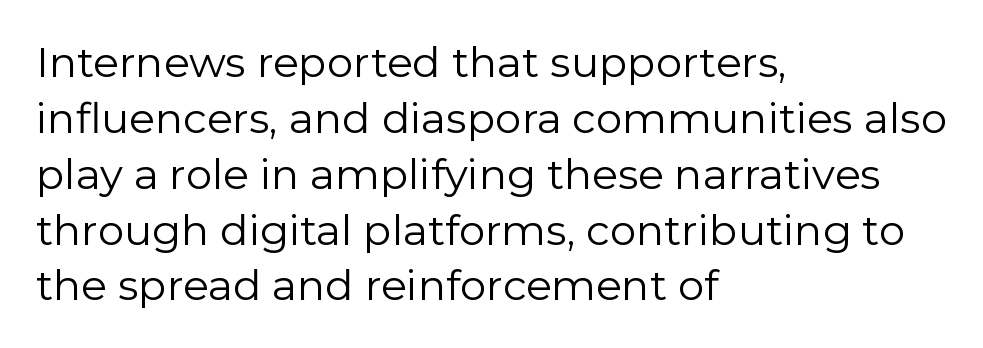
The image shows 42 px regular-weight sans-serif type, upright; set left-aligned, normal line spacing (1.33x), normal letter spacing, not underlined; low stroke contrast and a medium x-height.
